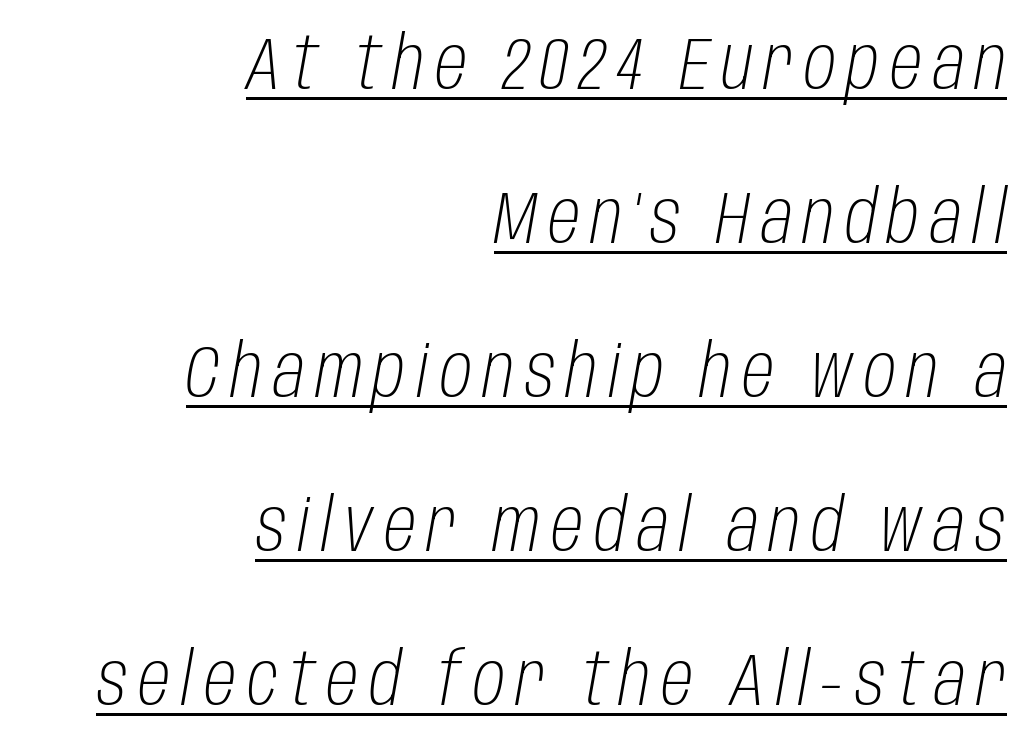
The strokes are not fattened; the text isn't bold. Emphasis is given by a line drawn under the lettering. Is this a fixed-width face? No — the glyphs have proportional, varying widths. The passage is arranged like a letterhead date or caption credit — flush right. In terms of posture, this sample is oblique. The lines are spread far apart with generous leading.
